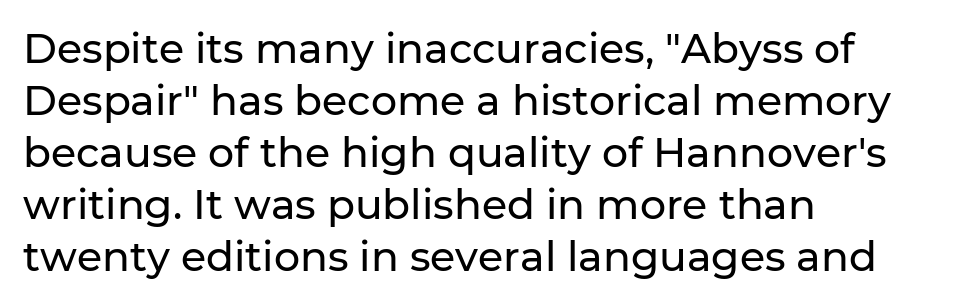
The image shows 41 px sans-serif type, upright; set left-aligned, normal line spacing (1.27x), normal letter spacing, not underlined; low stroke contrast and a medium x-height.
